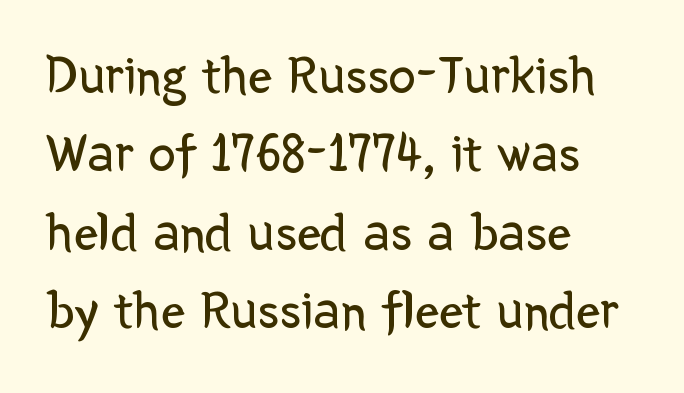
Each letter's strokes conclude bluntly, with no projecting serifs. Does the leading feel generous? No, just average. Here the designer chose a conventional face with non-uniform glyph widths. Letter spacing: default. The gap between lines stays unmarked. Teacher's note: observe the even left margin — that is flush-left alignment.
